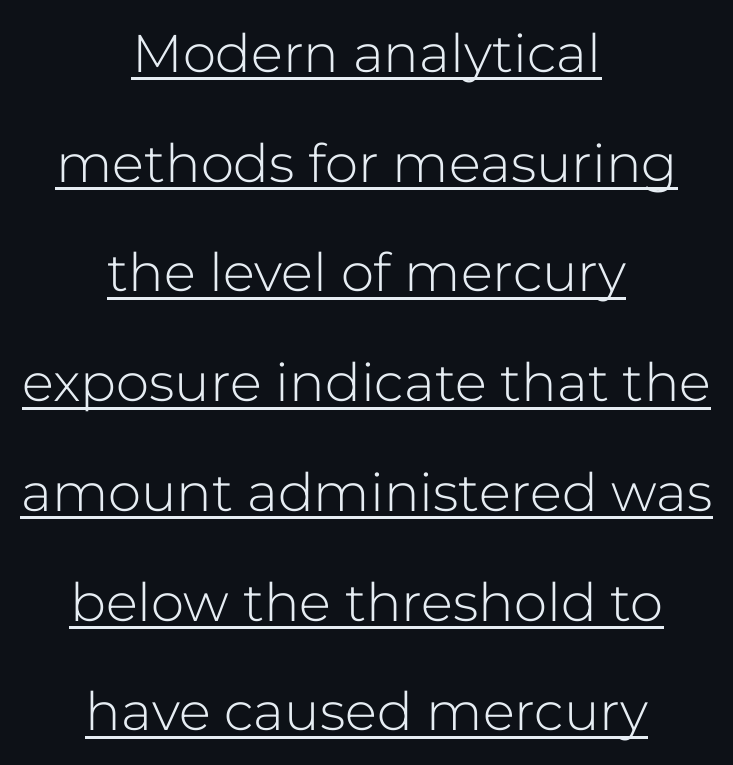
The image shows 53 px light sans-serif type, upright; set centered, loose line spacing (2.07x), normal letter spacing, underlined; low stroke contrast and a medium x-height.
